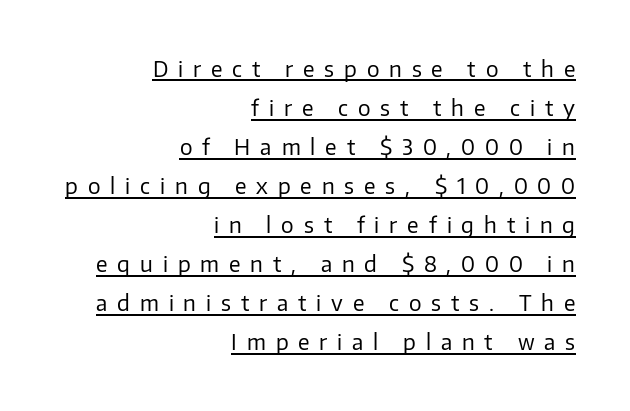
Has an underline been added? It has. The paragraph shown leans on its right margin. This rendering widens character spacing well past its baseline value. Ascenders rise straight up at ninety degrees. Stems here are at most as thick as an everyday book face.
